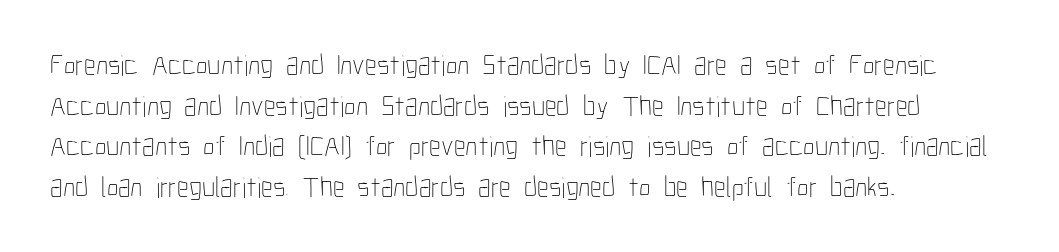
{"italic": "no", "bold": "no", "weight": "thin", "width": "condensed", "stroke_contrast": "low", "x_height": "medium", "monospaced": "no", "underline": "no", "align": "left", "line_spacing": "normal", "line_spacing_ratio": 1.4, "letter_spacing": "normal", "letter_spacing_em": 0.0, "glyph_px": 29}
